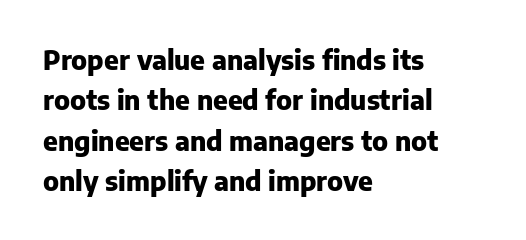
The image shows 26 px bold type, upright; set left-aligned, normal line spacing (1.55x), normal letter spacing, not underlined.
